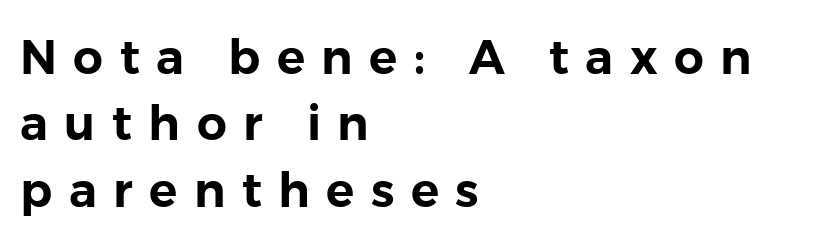
The image shows 47 px sans-serif type, upright; set left-aligned, normal line spacing (1.41x), unusually wide letter spacing (+0.35 em), not underlined; low stroke contrast and a medium x-height.
